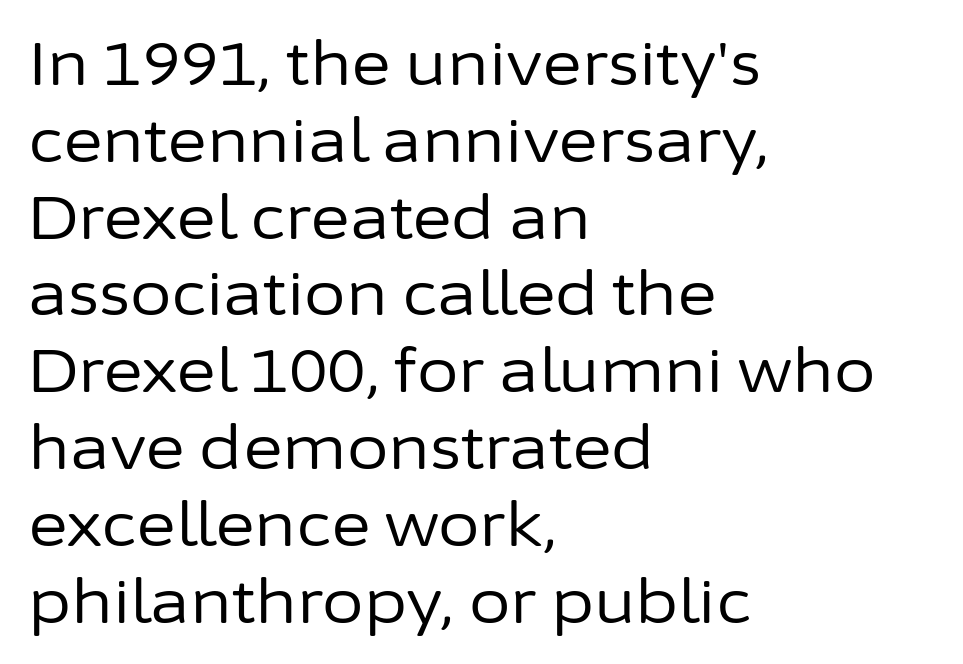
{"serif": "no", "italic": "no", "bold": "no", "weight": "regular", "width": "normal", "stroke_contrast": "low", "x_height": "medium", "monospaced": "no", "underline": "no", "align": "left", "line_spacing": "normal", "line_spacing_ratio": 1.28, "letter_spacing": "normal", "letter_spacing_em": 0.0, "glyph_px": 60}
